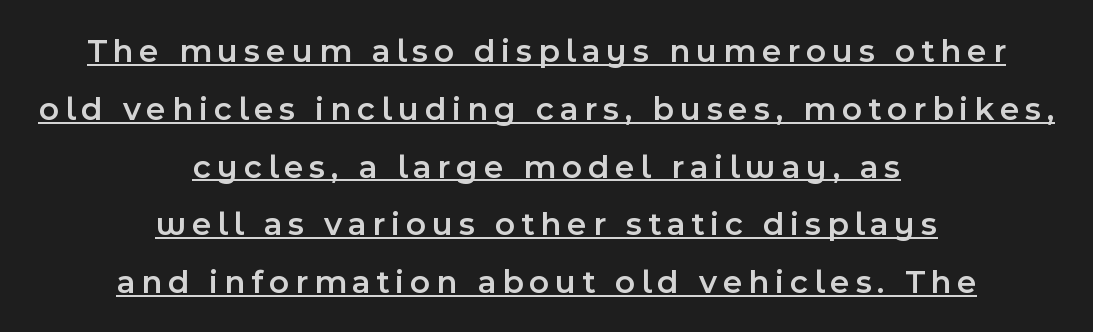
Moderately thickened strokes mark this as semibold type. Note the varied advance widths — an 'i' is clearly narrower than an 'm'. The rendering shows plain stroke endings on the letterforms — a sans-serif design. Evenly set lines give the paragraph a standard silhouette. The rendering uses the underline text-decoration.
